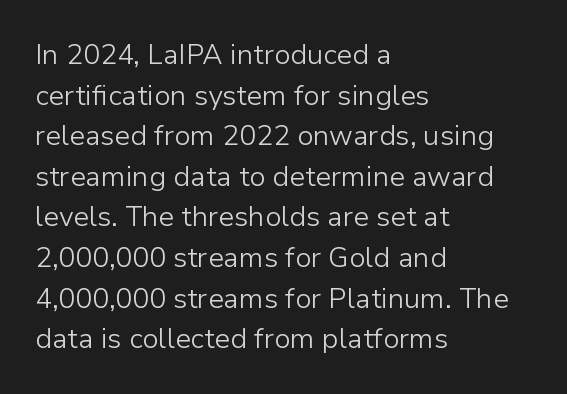
{"serif": "no", "italic": "no", "bold": "no", "weight": "light", "width": "normal", "stroke_contrast": "low", "x_height": "medium", "monospaced": "no", "underline": "no", "align": "left", "line_spacing": "normal", "line_spacing_ratio": 1.45, "letter_spacing": "normal", "letter_spacing_em": 0.0, "glyph_px": 28}
